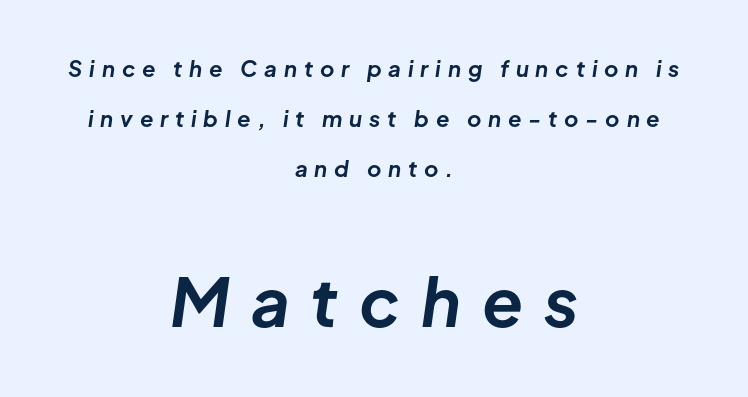
The image shows 67 px bold type, italic (leaning right); set centered, loose line spacing (2.27x), unusually wide letter spacing (+0.31 em), not underlined; the second (bottom) block is 3.05x larger; low stroke contrast and a medium x-height.
